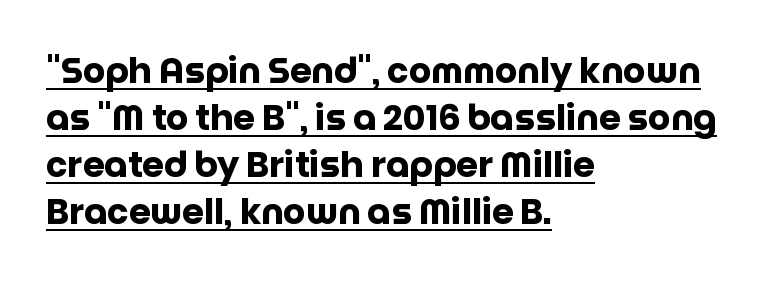
{"serif": "no", "italic": "no", "bold": "yes", "weight": "heavy", "width": "normal", "stroke_contrast": "low", "x_height": "large", "monospaced": "no", "underline": "yes", "align": "left", "line_spacing": "normal", "line_spacing_ratio": 1.34, "letter_spacing": "normal", "letter_spacing_em": 0.0, "glyph_px": 35}
